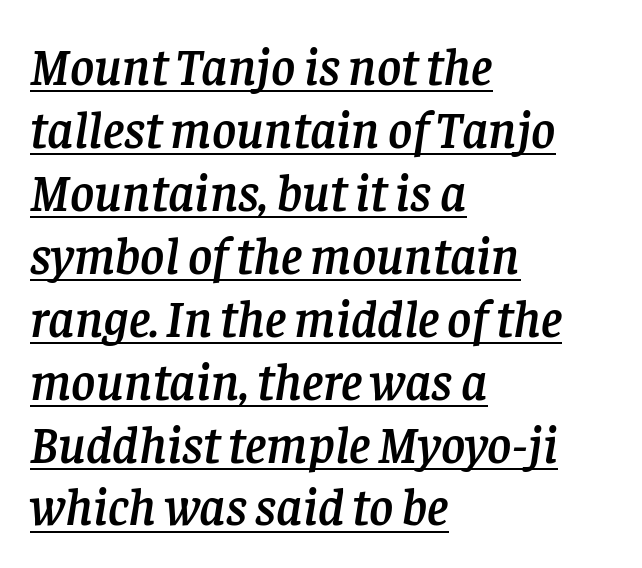
In terms of letterform style, serifs are clearly present. The specimen reads as italic at a glance. Students, observe the line beneath the letters — that is underlining. Compared with typical body copy, the letter spacing here is the same. Does the copy run flush right? No — it runs flush left. These lines are rendered in a variable-pitch font.
